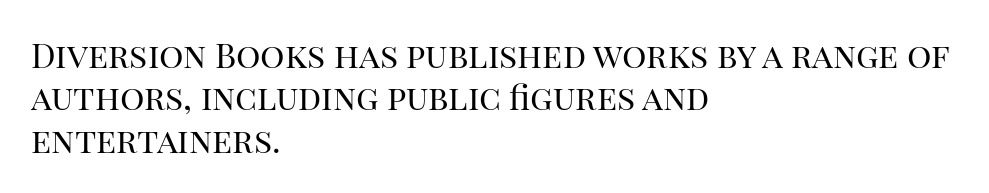
The image shows 34 px regular-weight serif type, upright; set left-aligned, normal line spacing (1.25x), normal letter spacing, not underlined; high stroke contrast and a large x-height.
